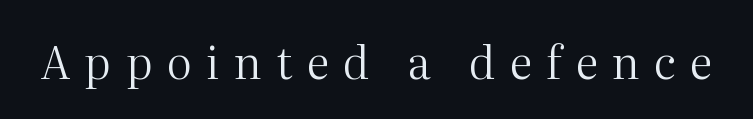
The face used here is seriffed, in the tradition of book romans. The face used here is proportionally spaced, like ordinary book or web type. The letters look calm and open, with moderate or lighter stems. Upright lettering throughout. The face used here is rendered with a markedly widened letterfit.
